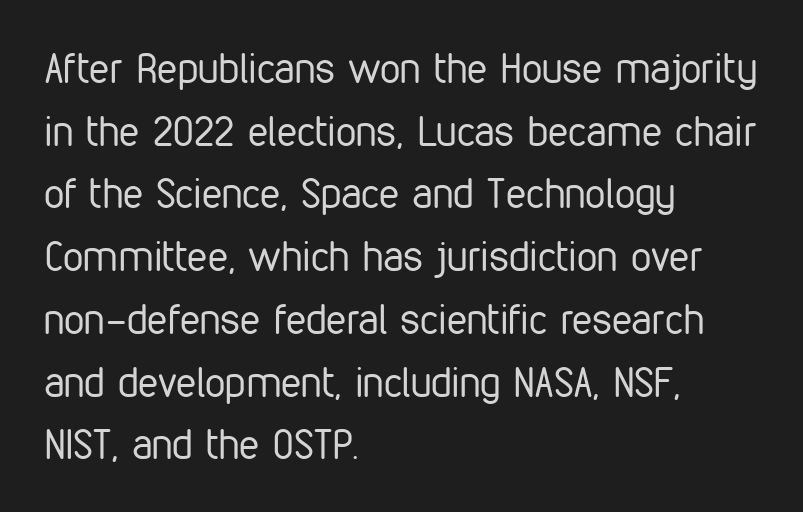
The image shows 41 px regular-weight, condensed sans-serif type, upright; set left-aligned, normal line spacing (1.53x), normal letter spacing, not underlined; low stroke contrast and a medium x-height.
